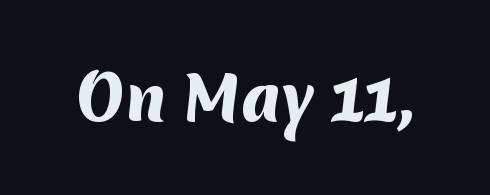
The image shows 61 px heavy sans-serif type; set normal letter spacing, not underlined; medium stroke contrast and a medium x-height.
